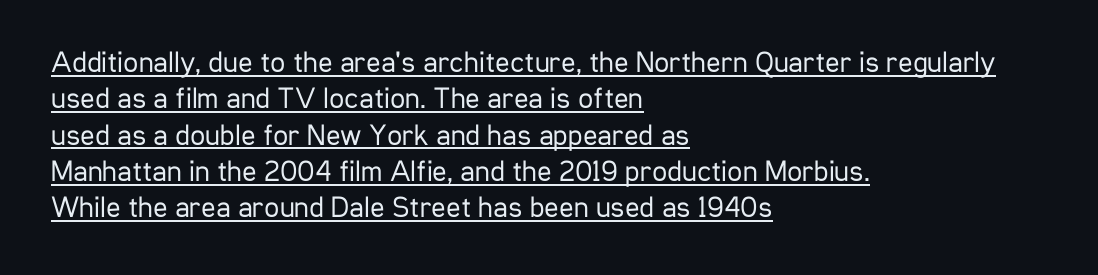
Think of a printed novel: that variable character pitch is what you see here. Caption: standard tracking, unaltered. The typesetter has applied underlining to the passage shown. No feet cap the strokes, marking this as sans-serif type. Stroke thickness stays within the range of a standard reading face or lighter. Is there any slant? The stems are plumb.
